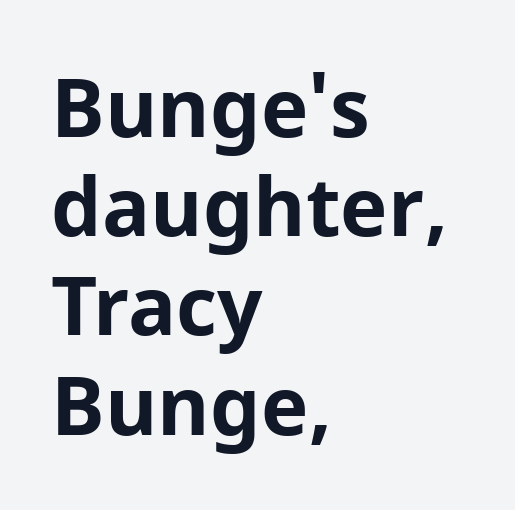
The image shows 80 px bold sans-serif type, upright; set left-aligned, line spacing 1.24x, normal letter spacing, not underlined; low stroke contrast and a medium x-height.
